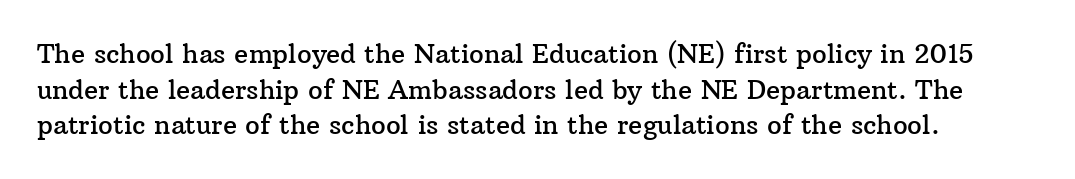
Q: Is the text italic (slanted)? A: No, it is upright.
Q: Is the text underlined? A: No.
Q: Is the spacing between letters normal or unusually wide? A: Normal.
Q: Is the spacing between lines tight, normal or loose? A: Normal.
